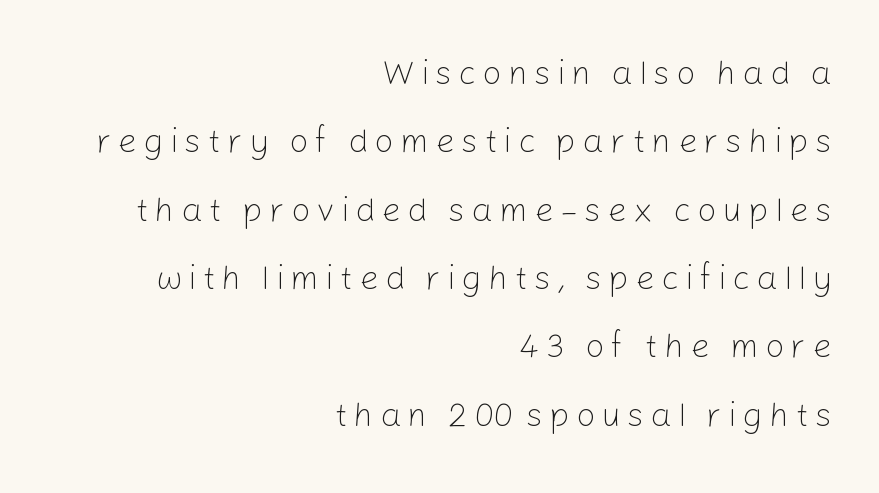
The image shows 34 px light sans-serif type, upright; set right-aligned, loose line spacing (2.01x), not underlined; low stroke contrast and a medium x-height.
